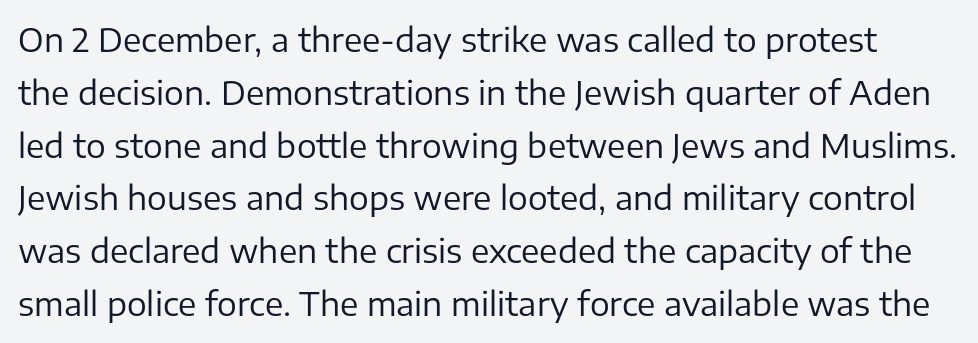
Q: Is the text bold? A: No.
Q: Is the text italic (slanted)? A: No, it is upright.
Q: Is the typeface a serif or a sans-serif typeface? A: Sans-serif.
Q: Is the text underlined? A: No.
Q: Is the spacing between letters normal or unusually wide? A: Normal.
Q: Is the spacing between lines tight, normal or loose? A: Normal.
Q: Width (condensed, normal, or wide)? A: Normal.
Q: Stroke contrast? A: Low.
Q: x-height? A: Medium.
Q: Monospaced? A: No.
